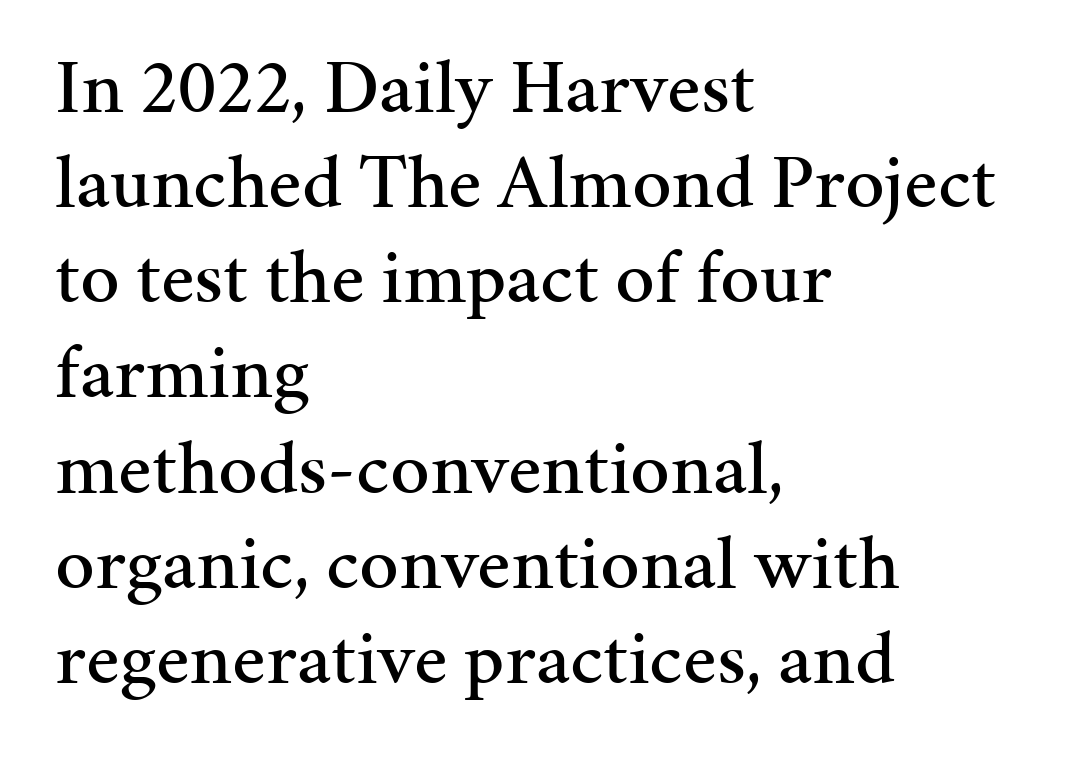
If you drew a ruler down the left edge, every line would touch it. The glyphs are unaccompanied by any horizontal stroke below them. Inter-character spacing is left at the font's built-in metrics. You could not count columns in this text — the font is proportionally spaced. I'd call this a serif setting — the letters wear small feet.
